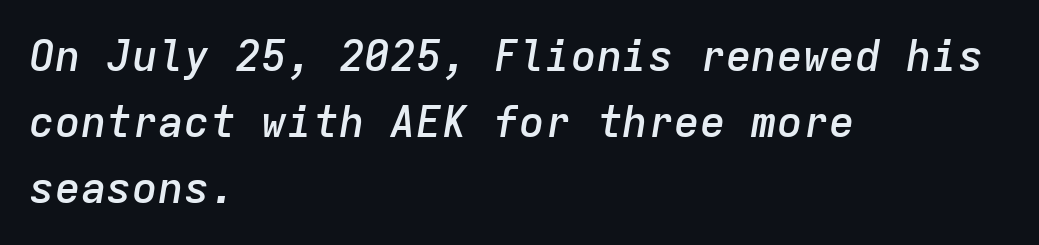
Q: Is the text bold? A: Semi-bold.
Q: Is the text italic (slanted)? A: Yes, it leans right by about 9 degrees.
Q: Is the text underlined? A: No.
Q: How is the paragraph aligned? A: Left-aligned.
Q: Is the spacing between letters normal or unusually wide? A: Normal.
Q: Is the spacing between lines tight, normal or loose? A: Normal.
Q: Width (condensed, normal, or wide)? A: Normal.
Q: Stroke contrast? A: Low.
Q: x-height? A: Medium.
Q: Monospaced? A: Yes.
